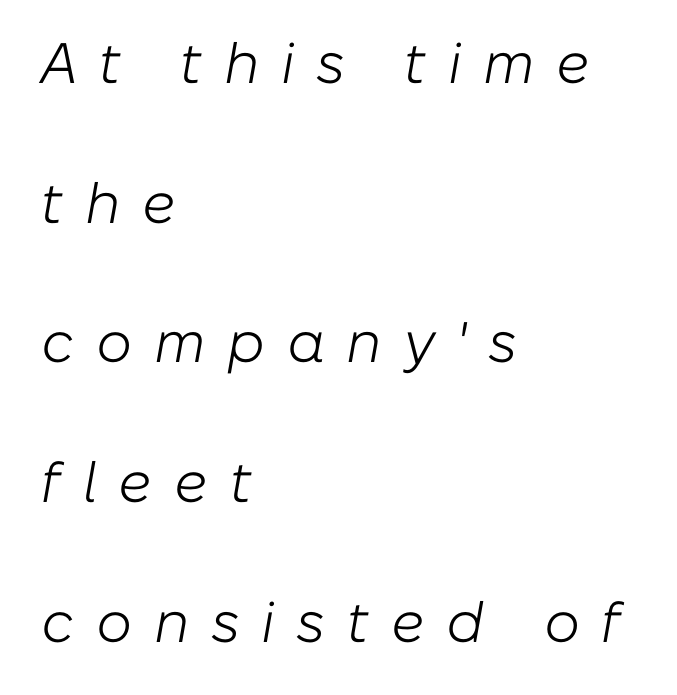
{"italic": "yes", "lean": "right", "slant_degrees": 10, "bold": "no", "weight": "light", "width": "normal", "stroke_contrast": "low", "x_height": "medium", "monospaced": "no", "underline": "no", "align": "left", "line_spacing": "loose", "line_spacing_ratio": 2.45, "letter_spacing": "wide", "letter_spacing_em": 0.38, "glyph_px": 57}
